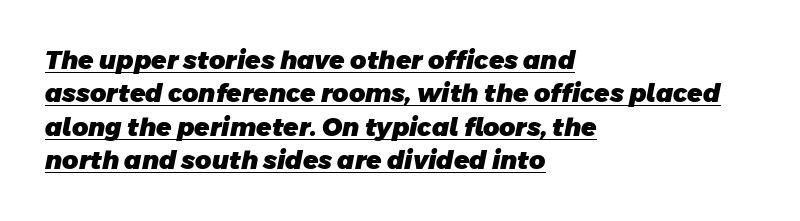
The image shows 25 px bold type; set left-aligned, normal line spacing (1.34x), normal letter spacing, underlined.
